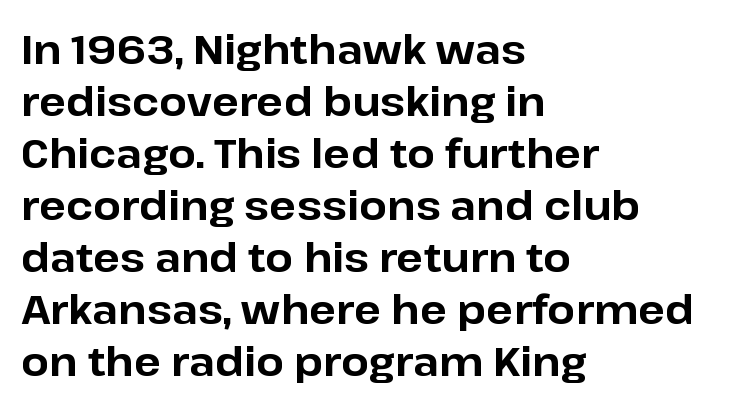
The image shows 40 px bold sans-serif type, upright; set left-aligned, normal line spacing (1.3x), normal letter spacing, not underlined; low stroke contrast and a medium x-height.
